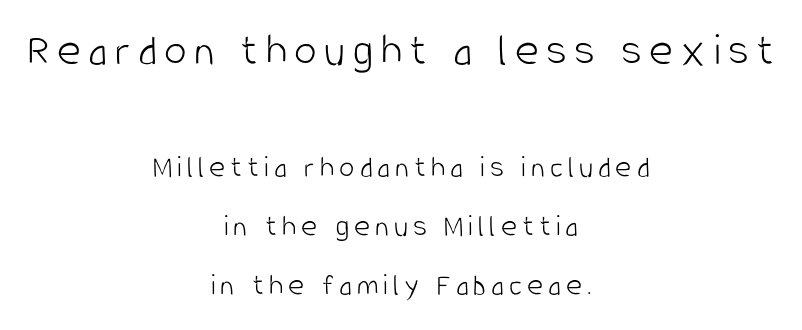
{"serif": "no", "italic": "no", "bold": "no", "weight": "light", "width": "condensed", "stroke_contrast": "low", "x_height": "large", "monospaced": "no", "underline": "no", "align": "center", "line_spacing": "loose", "line_spacing_ratio": 1.9, "larger_block": "first", "size_ratio": 1.48, "glyph_px": 46}
